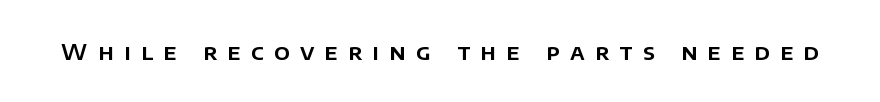
Q: Is the text italic (slanted)? A: No, it is upright.
Q: Is the text underlined? A: No.
Q: Is the spacing between letters normal or unusually wide? A: Unusually wide.
